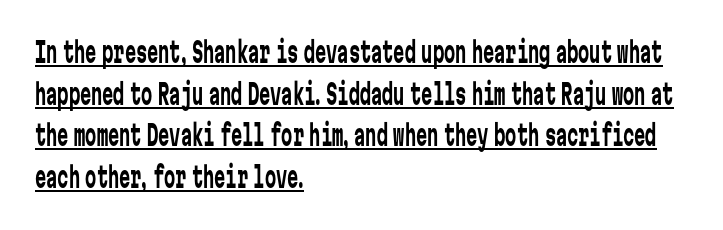
The image shows 28 px regular-weight, condensed sans-serif type, upright, monospaced; set left-aligned, normal line spacing (1.49x), normal letter spacing, underlined; low stroke contrast and a medium x-height.
